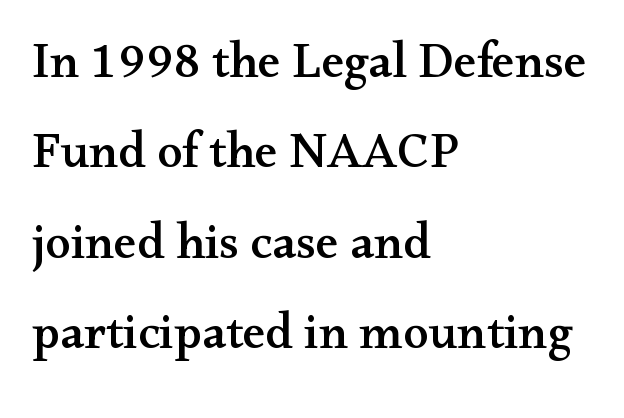
The image shows 51 px wide serif type, upright; set left-aligned, line spacing 1.77x, normal letter spacing, not underlined; medium stroke contrast and a small x-height.
